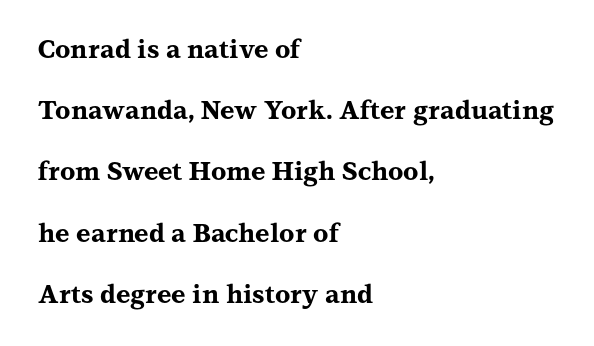
Q: Is the text bold? A: Yes.
Q: Is the text italic (slanted)? A: No, it is upright.
Q: Is the text underlined? A: No.
Q: How is the paragraph aligned? A: Left-aligned.
Q: Is the spacing between letters normal or unusually wide? A: Normal.
Q: Is the spacing between lines tight, normal or loose? A: Loose.
